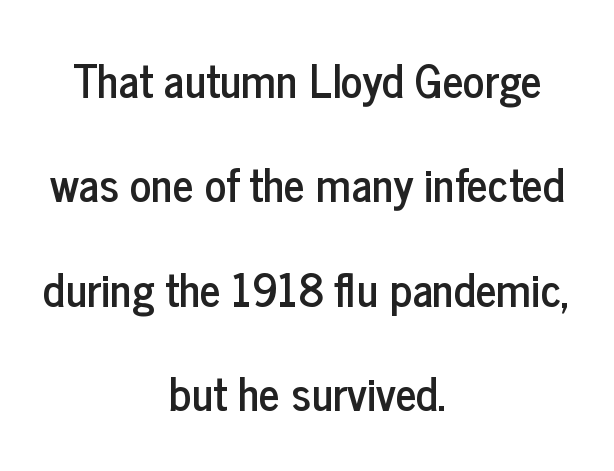
Q: Is the text italic (slanted)? A: No, it is upright.
Q: Is the typeface a serif or a sans-serif typeface? A: Sans-serif.
Q: Is the text underlined? A: No.
Q: How is the paragraph aligned? A: Centered.
Q: Is the spacing between letters normal or unusually wide? A: Normal.
Q: Is the spacing between lines tight, normal or loose? A: Loose.
Q: Width (condensed, normal, or wide)? A: Condensed.
Q: Stroke contrast? A: Low.
Q: x-height? A: Medium.
Q: Monospaced? A: No.
